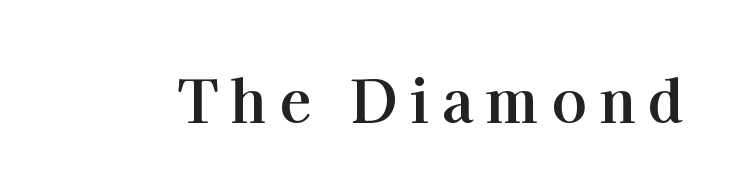
{"serif": "yes", "italic": "no", "bold": "yes", "weight": "bold", "width": "normal", "stroke_contrast": "high", "x_height": "medium", "monospaced": "no", "underline": "no", "letter_spacing": "wide", "letter_spacing_em": 0.21, "glyph_px": 58}
